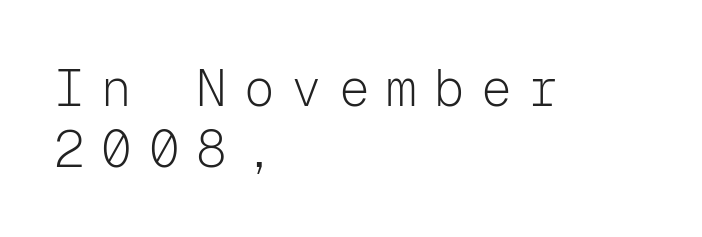
Q: Is the text bold? A: No.
Q: Is the text italic (slanted)? A: No, it is upright.
Q: Is the typeface a serif or a sans-serif typeface? A: Sans-serif.
Q: Is the text underlined? A: No.
Q: How is the paragraph aligned? A: Left-aligned.
Q: Is the spacing between letters normal or unusually wide? A: Unusually wide.
Q: Width (condensed, normal, or wide)? A: Normal.
Q: Stroke contrast? A: Low.
Q: x-height? A: Medium.
Q: Monospaced? A: Yes.
